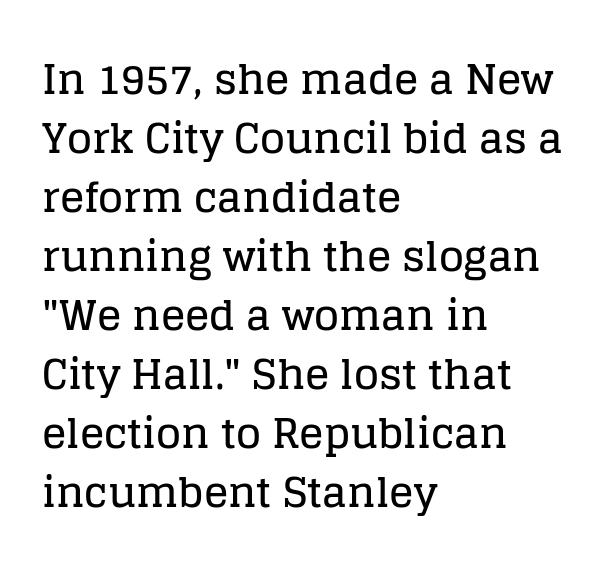
The image shows 41 px serif type, upright; set left-aligned, normal line spacing (1.44x), normal letter spacing, not underlined; low stroke contrast and a large x-height.
